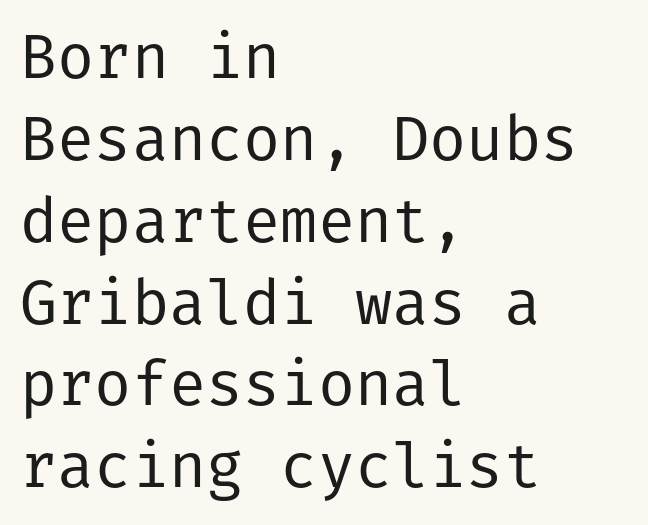
Where is the straight margin? On the left. The passage shown is not bold in any degree. Underlining? Definitely not there. Regarding leading, the lines here are spaced in the standard way. Is the letter spacing exaggerated? No — it looks like the ordinary default.
